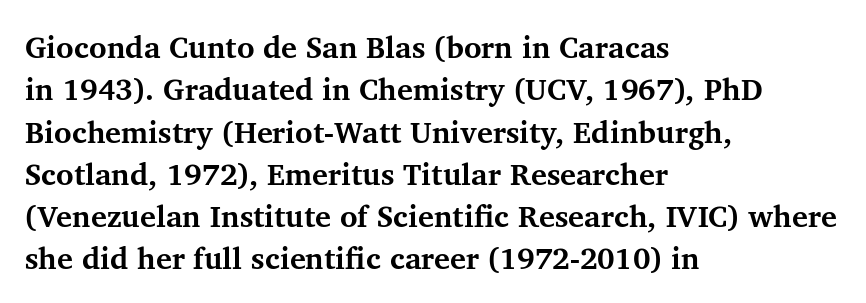
Q: Is the text bold? A: Yes.
Q: Is the text italic (slanted)? A: No, it is upright.
Q: Is the typeface a serif or a sans-serif typeface? A: Serif.
Q: Is the text underlined? A: No.
Q: How is the paragraph aligned? A: Left-aligned.
Q: Is the spacing between letters normal or unusually wide? A: Normal.
Q: Is the spacing between lines tight, normal or loose? A: Normal.
Q: Width (condensed, normal, or wide)? A: Normal.
Q: Stroke contrast? A: Medium.
Q: x-height? A: Medium.
Q: Monospaced? A: No.
